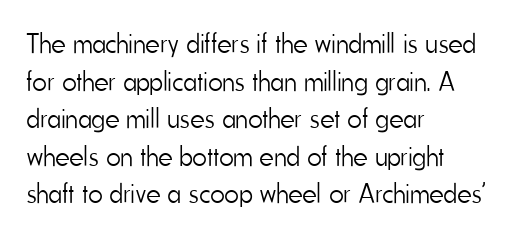
{"serif": "no", "italic": "no", "bold": "no", "weight": "light", "width": "condensed", "stroke_contrast": "low", "x_height": "small", "monospaced": "no", "underline": "no", "align": "left", "line_spacing": "normal", "line_spacing_ratio": 1.34, "letter_spacing": "normal", "letter_spacing_em": 0.0, "glyph_px": 28}
